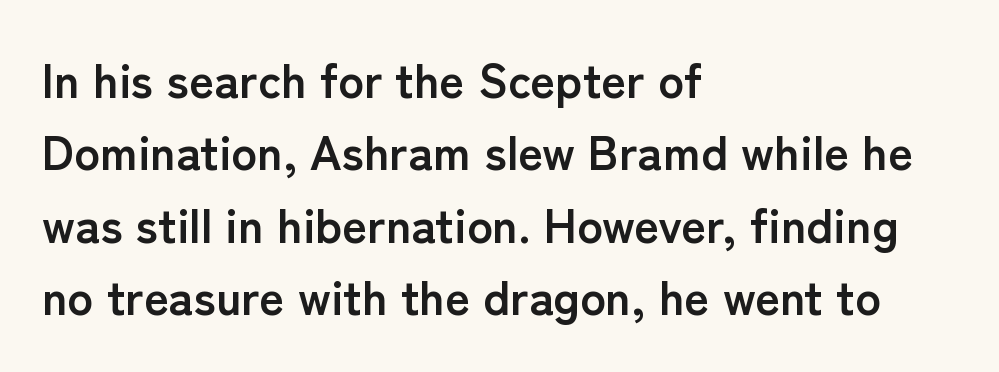
The image shows 48 px semibold sans-serif type, upright; set left-aligned, normal line spacing (1.51x), normal letter spacing, not underlined; low stroke contrast and a medium x-height.
